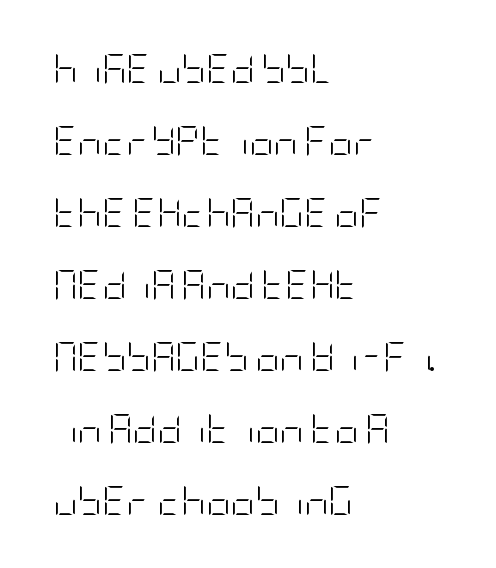
Q: Is the text bold? A: No.
Q: Is the text italic (slanted)? A: No, it is upright.
Q: Is the typeface a serif or a sans-serif typeface? A: Sans-serif.
Q: Is the text underlined? A: No.
Q: How is the paragraph aligned? A: Left-aligned.
Q: Is the spacing between letters normal or unusually wide? A: Normal.
Q: Is the spacing between lines tight, normal or loose? A: Loose.
Q: Width (condensed, normal, or wide)? A: Condensed.
Q: Stroke contrast? A: Low.
Q: x-height? A: Large.
